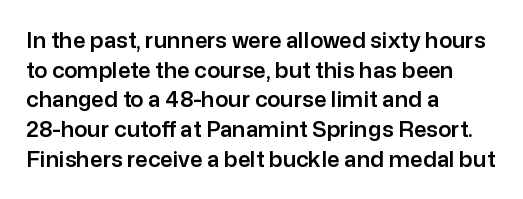
Q: Is the text italic (slanted)? A: No, it is upright.
Q: Is the text underlined? A: No.
Q: How is the paragraph aligned? A: Left-aligned.
Q: Is the spacing between letters normal or unusually wide? A: Normal.
Q: Is the spacing between lines tight, normal or loose? A: Normal.
